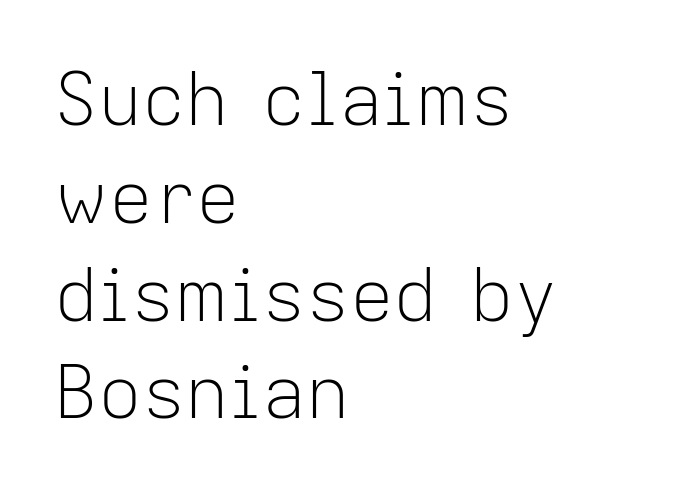
Every row of glyphs begins at an identical x-position on the left. In terms of letterspacing, this is plain default setting. Type without underlining. Evenly set lines give the paragraph a standard silhouette.
